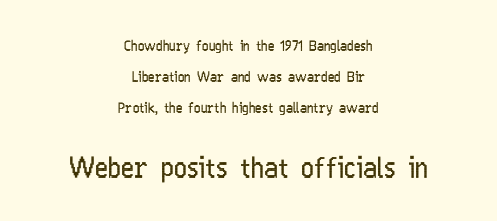
These lines are composed in type without serifs. No extra tracking has been applied to these lines. Each letter keeps its own natural width here, so spacing adapts to shape. Top chunk: small. Bottom chunk: large. In terms of leading, this rendering errs on the spacious side. One-word summary of the alignment: center.
